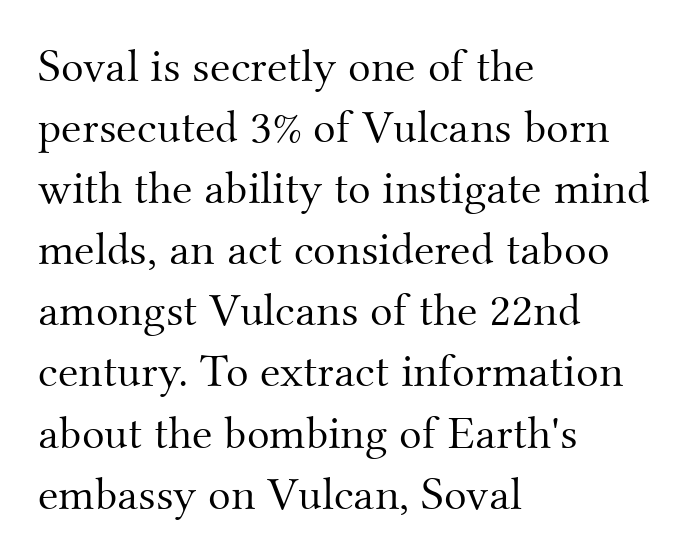
Old-style or modern, the face here clearly has serifs. Alignment: flush left. Style check: upright. No extra tracking has been applied to these lines. The space between consecutive lines is moderate. The letters advance in unequal steps, a hallmark of proportional type.
